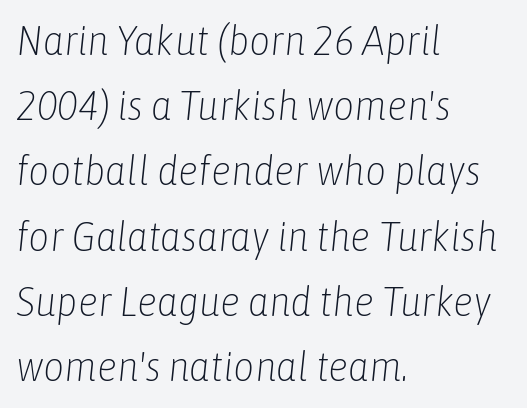
The image shows 41 px light, condensed type, italic (leaning right); set left-aligned, normal line spacing (1.59x), normal letter spacing, not underlined; low stroke contrast and a medium x-height.
